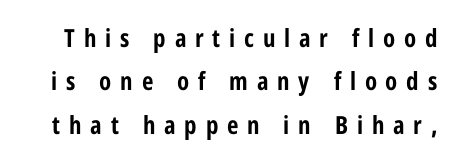
The image shows 25 px bold type, upright; set line spacing 1.74x, unusually wide letter spacing (+0.35 em), not underlined.
